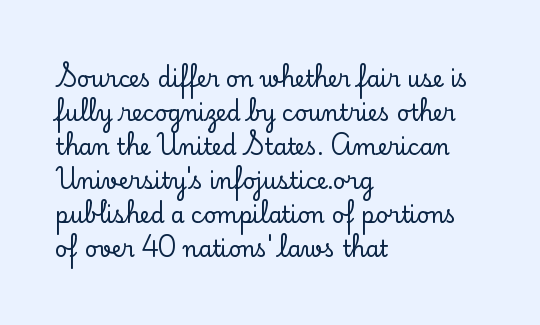
Students, observe: this is what conventionally led text looks like. This sample uses an upright cut, with every glyph sitting square on the baseline. A clean baseline with only descenders dipping below it. Each word holds together tightly as a unit, with standard inter-letter gaps.
